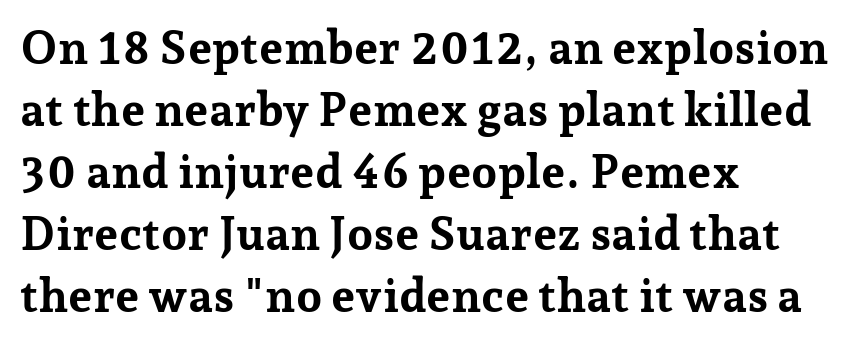
The image shows 46 px bold serif type, upright; set left-aligned, normal line spacing (1.35x), normal letter spacing, not underlined; low stroke contrast and a medium x-height.
